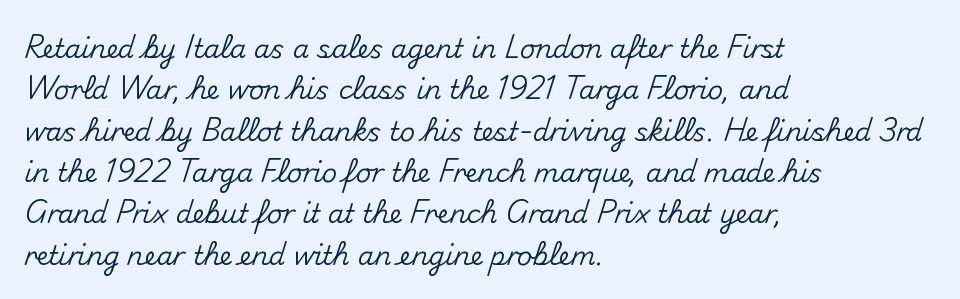
{"underline": "no", "align": "left", "line_spacing": "normal", "line_spacing_ratio": 1.59, "letter_spacing": "normal", "letter_spacing_em": 0.0, "glyph_px": 26}
